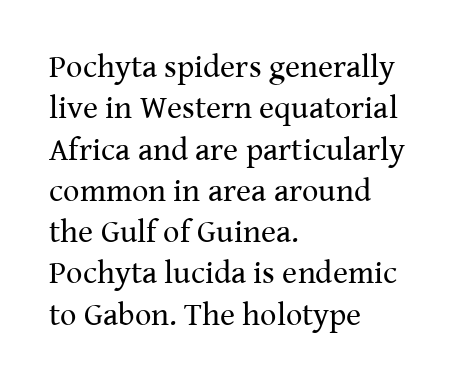
Does the lettering tilt? It doesn't — this is upright. Serifs: yes, visible at the terminals of the letterforms. Words appear dense and cohesive because spacing is normal. You could not count columns in this text — the font is proportionally spaced. These lines stack with their left ends in a neat column.
